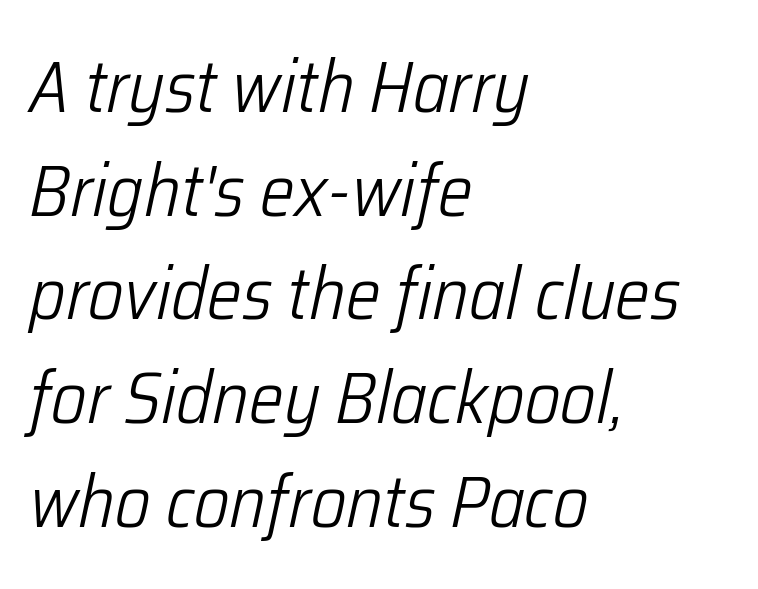
The face looks like a standard text weight, possibly lighter. Yep, that's italic — everything's leaning. Short note: letters normally spaced. This sample is left-justified, so line endings fall wherever the words run out. Descenders are the only things crossing below the line. The letters advance in unequal steps, a hallmark of proportional type.
